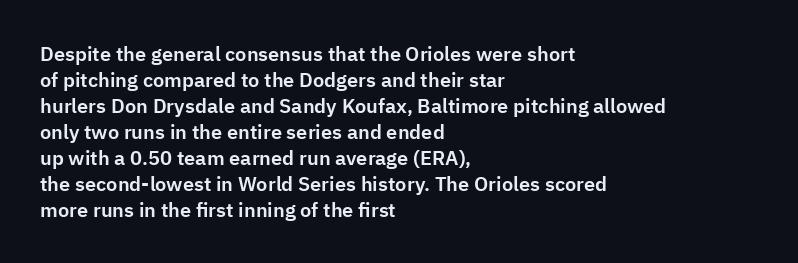
The image shows 20 px text type, upright; set left-aligned, normal line spacing (1.3x), normal letter spacing, not underlined.
